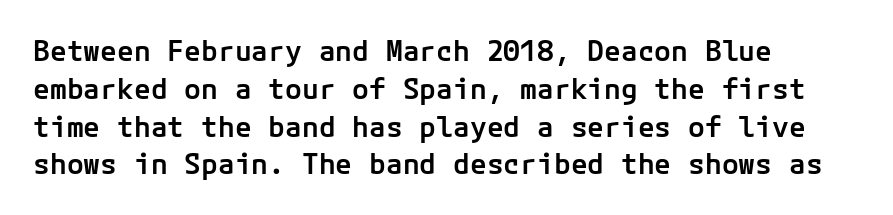
Q: Is the text bold? A: Semi-bold.
Q: Is the text italic (slanted)? A: No, it is upright.
Q: Is the typeface a serif or a sans-serif typeface? A: Sans-serif.
Q: Is the text underlined? A: No.
Q: How is the paragraph aligned? A: Left-aligned.
Q: Is the spacing between letters normal or unusually wide? A: Normal.
Q: Is the spacing between lines tight, normal or loose? A: Normal.
Q: Width (condensed, normal, or wide)? A: Normal.
Q: Stroke contrast? A: Low.
Q: x-height? A: Medium.
